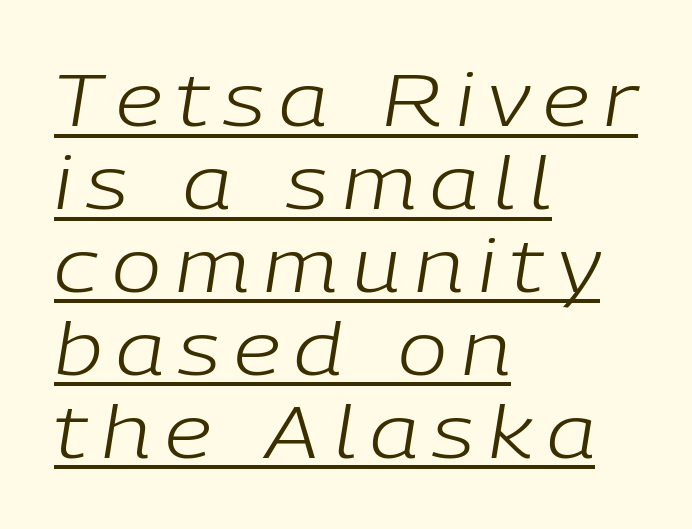
{"italic": "yes", "lean": "right", "slant_degrees": 9, "bold": "no", "weight": "light", "width": "normal", "stroke_contrast": "low", "x_height": "medium", "monospaced": "no", "underline": "yes", "align": "left", "line_spacing": "tight", "line_spacing_ratio": 1.12, "glyph_px": 74}
